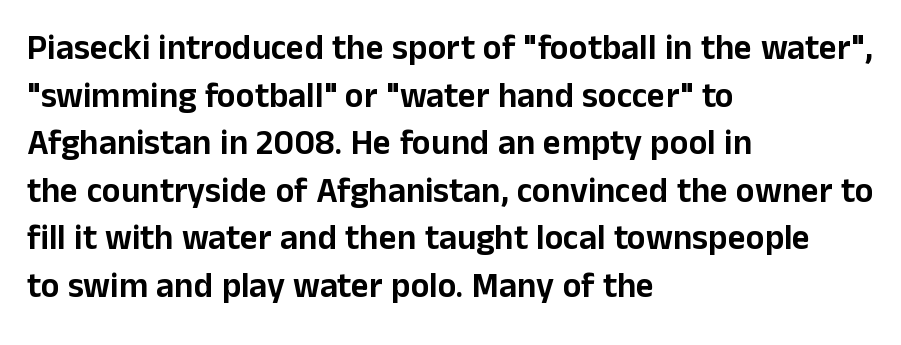
{"serif": "no", "italic": "no", "width": "normal", "stroke_contrast": "low", "x_height": "medium", "monospaced": "no", "underline": "no", "align": "left", "line_spacing": "normal", "line_spacing_ratio": 1.36, "letter_spacing": "normal", "letter_spacing_em": 0.0, "glyph_px": 35}
